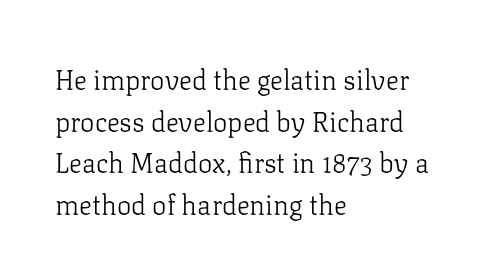
Q: Is the text bold? A: No.
Q: Is the text italic (slanted)? A: No, it is upright.
Q: Is the text underlined? A: No.
Q: How is the paragraph aligned? A: Left-aligned.
Q: Is the spacing between letters normal or unusually wide? A: Normal.
Q: Is the spacing between lines tight, normal or loose? A: Normal.
